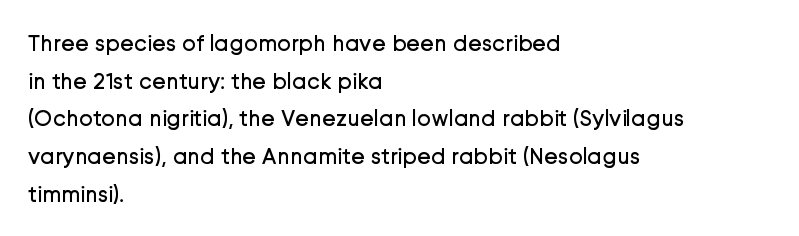
Q: Is the text bold? A: No.
Q: Is the text italic (slanted)? A: No, it is upright.
Q: Is the text underlined? A: No.
Q: How is the paragraph aligned? A: Left-aligned.
Q: Is the spacing between letters normal or unusually wide? A: Normal.
Q: Is the spacing between lines tight, normal or loose? A: Normal.
